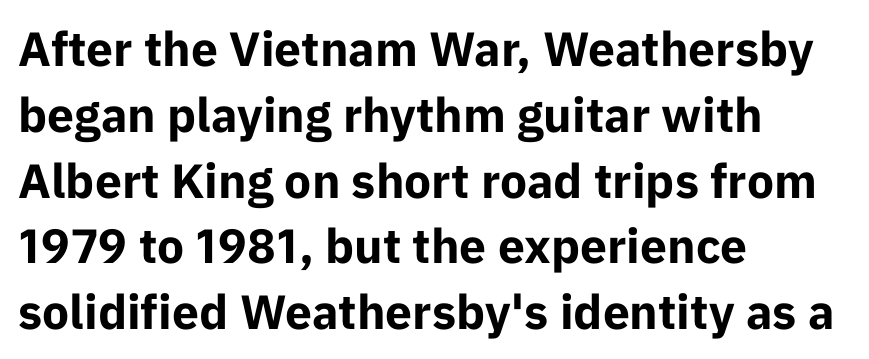
The image shows 48 px bold sans-serif type, upright; set left-aligned, normal line spacing (1.37x), normal letter spacing, not underlined; low stroke contrast and a medium x-height.
